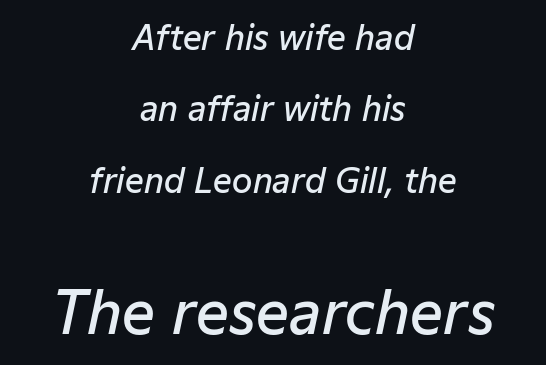
The image shows 58 px semibold type, italic (leaning right); set centered, loose line spacing (2.16x), normal letter spacing, not underlined; the second (bottom) block is 1.76x larger; low stroke contrast and a medium x-height.
